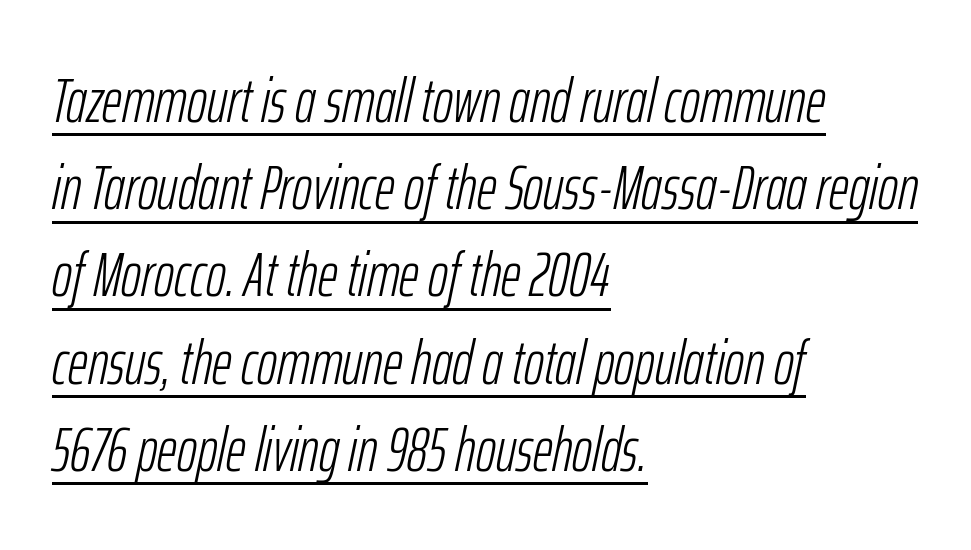
Q: Is the text bold? A: No.
Q: Is the text italic (slanted)? A: Yes, it leans right by about 12 degrees.
Q: Is the text underlined? A: Yes.
Q: How is the paragraph aligned? A: Left-aligned.
Q: Is the spacing between letters normal or unusually wide? A: Normal.
Q: Is the spacing between lines tight, normal or loose? A: Normal.
Q: Width (condensed, normal, or wide)? A: Condensed.
Q: Stroke contrast? A: Low.
Q: x-height? A: Medium.
Q: Monospaced? A: No.
